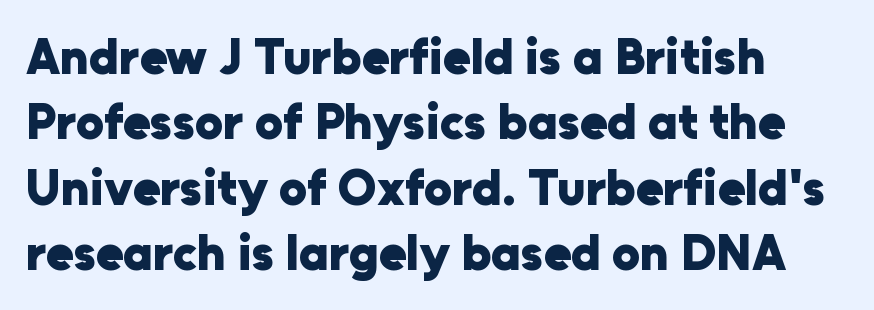
Q: Is the text bold? A: Yes.
Q: Is the text italic (slanted)? A: No, it is upright.
Q: Is the typeface a serif or a sans-serif typeface? A: Sans-serif.
Q: Is the text underlined? A: No.
Q: How is the paragraph aligned? A: Left-aligned.
Q: Is the spacing between letters normal or unusually wide? A: Normal.
Q: Is the spacing between lines tight, normal or loose? A: Normal.
Q: Width (condensed, normal, or wide)? A: Normal.
Q: Stroke contrast? A: Low.
Q: x-height? A: Medium.
Q: Monospaced? A: No.
